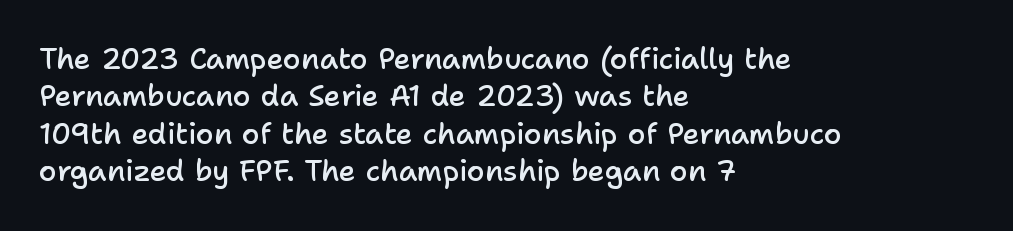
The image shows 29 px semibold sans-serif type, upright; set left-aligned, normal line spacing (1.29x), normal letter spacing, not underlined; low stroke contrast and a medium x-height.
